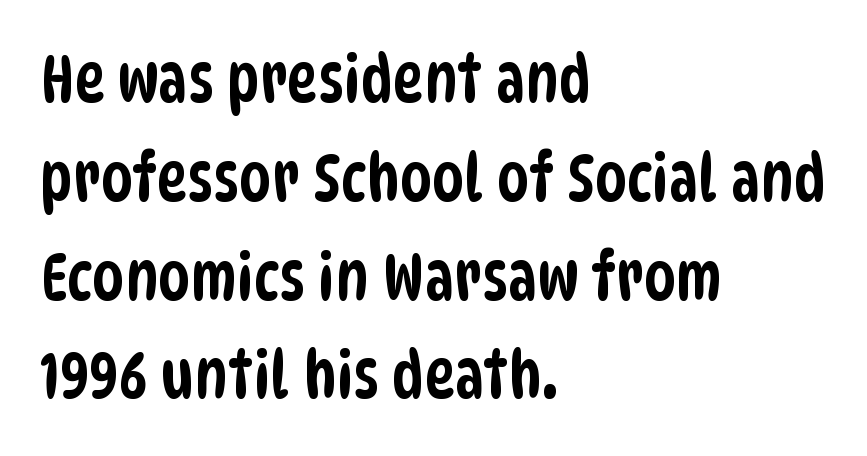
{"serif": "no", "width": "condensed", "stroke_contrast": "low", "x_height": "large", "monospaced": "no", "underline": "no", "align": "left", "line_spacing": "normal", "line_spacing_ratio": 1.52, "letter_spacing": "normal", "letter_spacing_em": 0.0, "glyph_px": 65}
